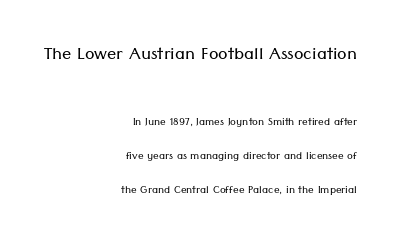
The image shows 23 px text type, upright; set right-aligned, loose line spacing (2.42x), normal letter spacing, not underlined; the first (top) block is 1.64x larger.
